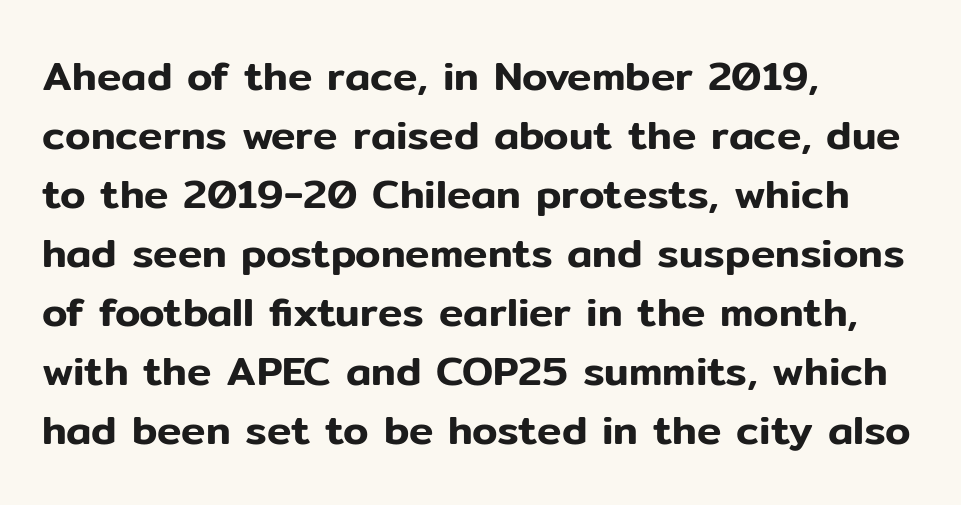
Looks like regular typesetting: each glyph gets only the width it needs. Leading: standard. This rendering leaves character spacing at its baseline value. Only glyphs here, with clear space below each row.
